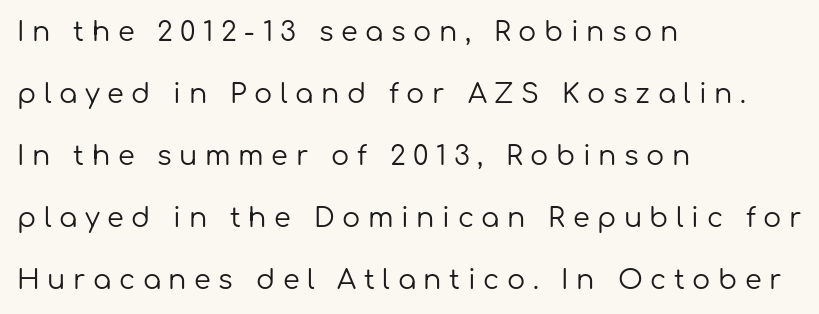
These lines are set flush left with a ragged right edge. Bold? No — there's no thickening of the strokes. The rendering uses a large line-height, opening up the rows. The specimen reads as upright at a glance. Type without underlining.
